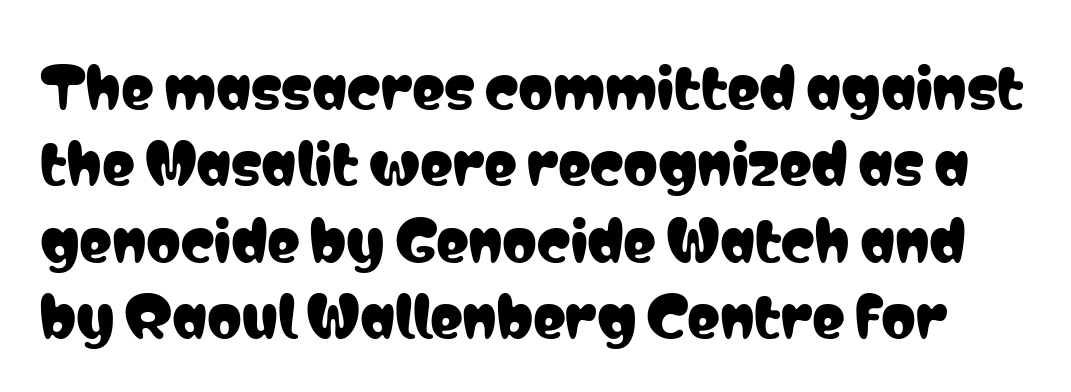
The image shows 55 px condensed sans-serif type, upright; set normal line spacing (1.39x), normal letter spacing, not underlined; low stroke contrast and a medium x-height.
